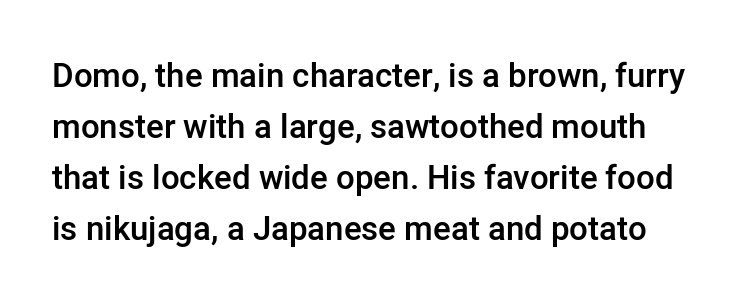
Anything drawn beneath the words? Only blank space. Vertical spacing — default. Stroke thickness is moderately raised; the sample reads as semibold. The tracking reads as untouched default to a designer's eye.
